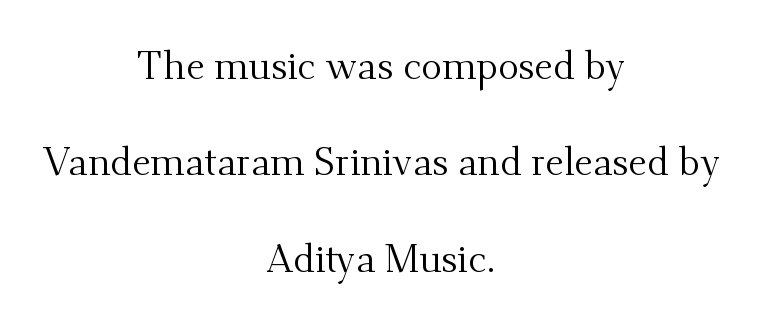
{"serif": "yes", "italic": "no", "bold": "no", "weight": "regular", "width": "normal", "stroke_contrast": "medium", "x_height": "small", "monospaced": "no", "underline": "no", "align": "center", "line_spacing": "loose", "line_spacing_ratio": 2.47, "letter_spacing": "normal", "letter_spacing_em": 0.0, "glyph_px": 39}
